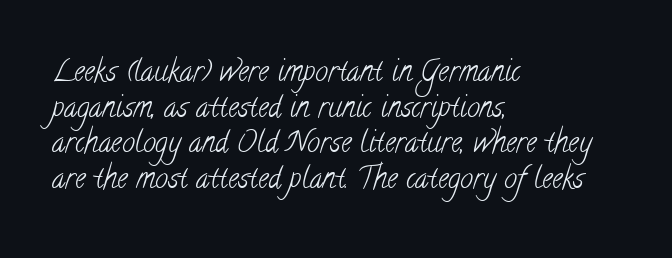
The characters display serif detailing at their extremities. A student would call this left alignment; a typographer would say flush left, rag right. The rendering uses natural spacing where letterforms have individual widths. Characters follow at the spacing the type designer built in. Summary of weight: not heavy and not bold.
